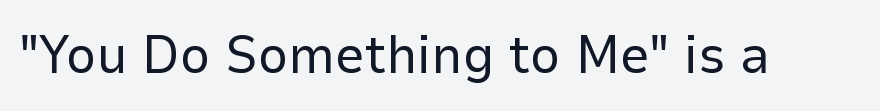
No feet cap the strokes, marking this as sans-serif type. How are the letters spaced? Ordinarily, with no added tracking. Heft: none added — not bold. These lines are rendered in a variable-pitch font.
